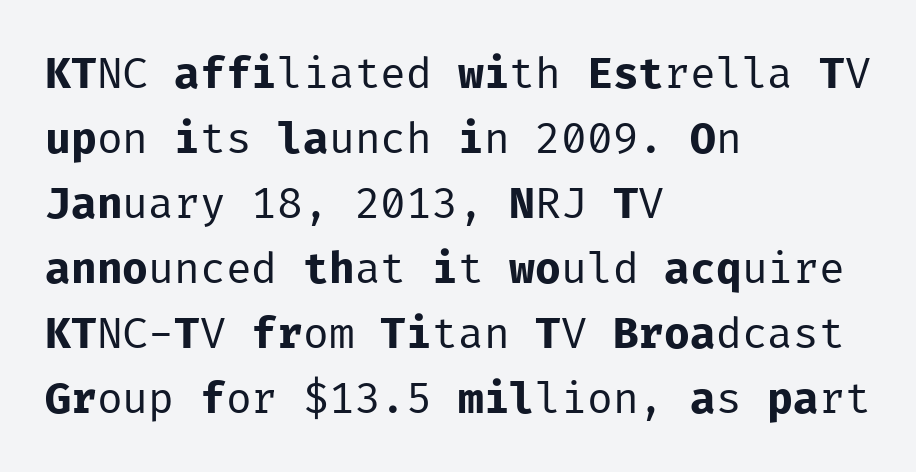
Q: Is the text bold? A: No.
Q: Is the text italic (slanted)? A: No, it is upright.
Q: Is the typeface a serif or a sans-serif typeface? A: Sans-serif.
Q: Is the text underlined? A: No.
Q: How is the paragraph aligned? A: Left-aligned.
Q: Is the spacing between letters normal or unusually wide? A: Normal.
Q: Is the spacing between lines tight, normal or loose? A: Normal.
Q: Width (condensed, normal, or wide)? A: Normal.
Q: Stroke contrast? A: Low.
Q: x-height? A: Medium.
Q: Monospaced? A: Yes.
